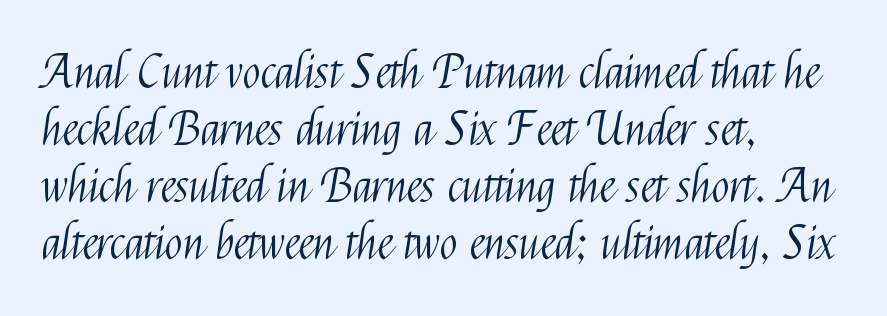
The gaps between neighbouring characters are ordinary and unremarkable. The glyphs are unaccompanied by any horizontal stroke below them. Compared with a typical body face, this is equally light or lighter still. Varying glyph widths throughout — classic text-font behaviour. The font family rendered here belongs to the sans-serif group.
